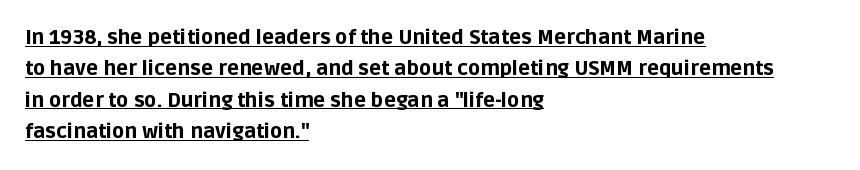
The image shows 20 px bold type, upright; set left-aligned, normal line spacing (1.57x), normal letter spacing, underlined.
